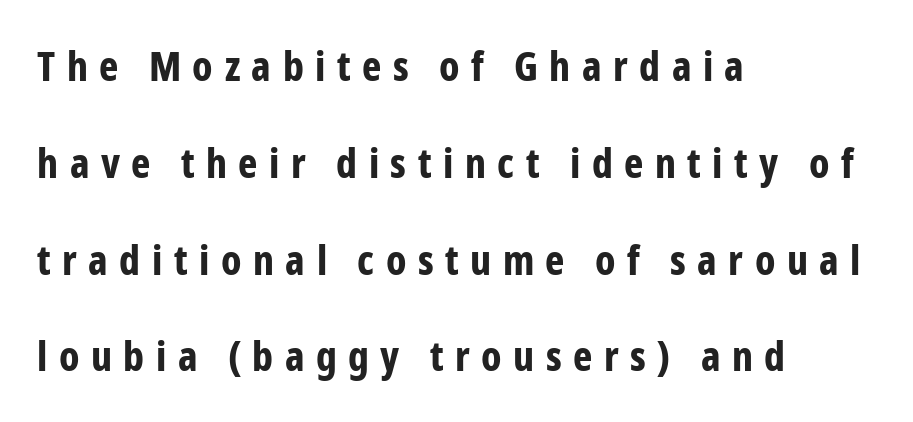
Q: Is the text bold? A: Yes.
Q: Is the text italic (slanted)? A: No, it is upright.
Q: Is the typeface a serif or a sans-serif typeface? A: Sans-serif.
Q: Is the text underlined? A: No.
Q: How is the paragraph aligned? A: Left-aligned.
Q: Is the spacing between letters normal or unusually wide? A: Unusually wide.
Q: Is the spacing between lines tight, normal or loose? A: Loose.
Q: Width (condensed, normal, or wide)? A: Condensed.
Q: Stroke contrast? A: Low.
Q: x-height? A: Medium.
Q: Monospaced? A: No.
